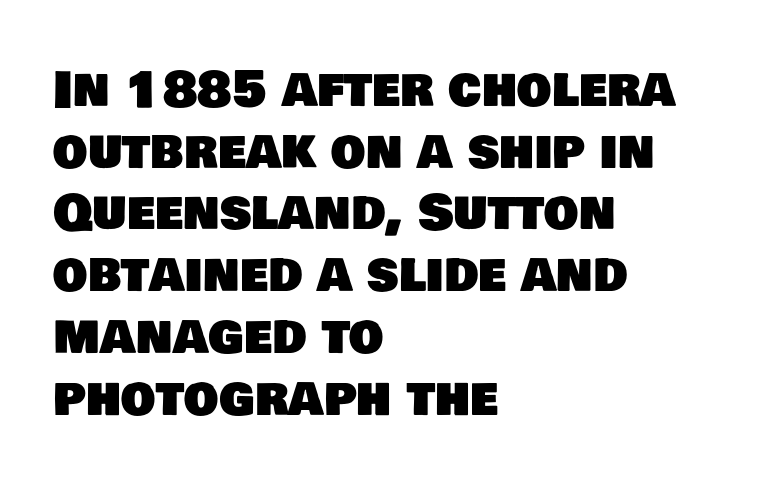
{"serif": "no", "width": "normal", "stroke_contrast": "low", "x_height": "large", "monospaced": "no", "underline": "no", "align": "left", "line_spacing": "normal", "line_spacing_ratio": 1.26, "letter_spacing": "normal", "letter_spacing_em": 0.0, "glyph_px": 49}
